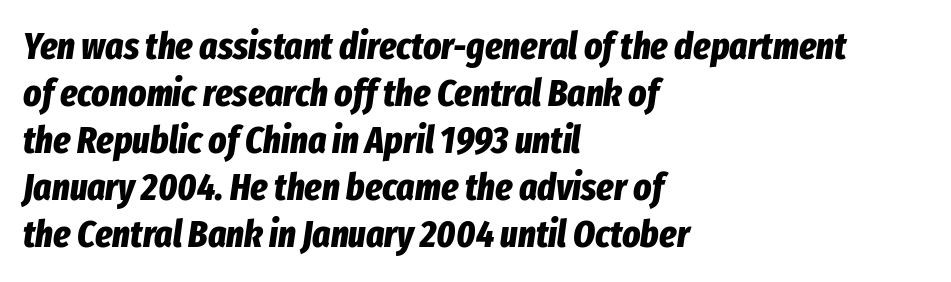
Q: Is the text bold? A: Yes.
Q: Is the text italic (slanted)? A: Yes, it leans right by about 8 degrees.
Q: Is the text underlined? A: No.
Q: How is the paragraph aligned? A: Left-aligned.
Q: Is the spacing between letters normal or unusually wide? A: Normal.
Q: Width (condensed, normal, or wide)? A: Condensed.
Q: Stroke contrast? A: Low.
Q: x-height? A: Medium.
Q: Monospaced? A: No.
